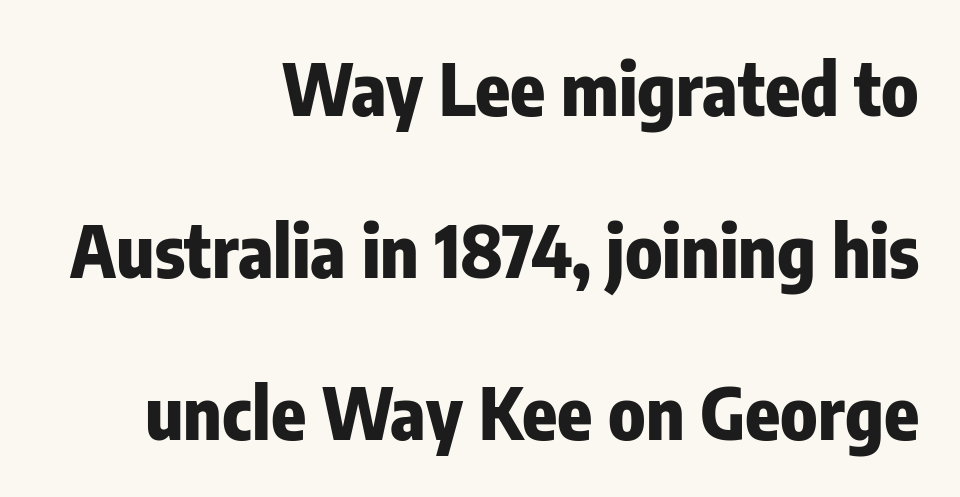
{"serif": "no", "italic": "no", "bold": "yes", "weight": "heavy", "width": "condensed", "stroke_contrast": "low", "x_height": "medium", "monospaced": "no", "underline": "no", "align": "right", "line_spacing": "loose", "line_spacing_ratio": 2.25, "letter_spacing": "normal", "letter_spacing_em": 0.0, "glyph_px": 72}
